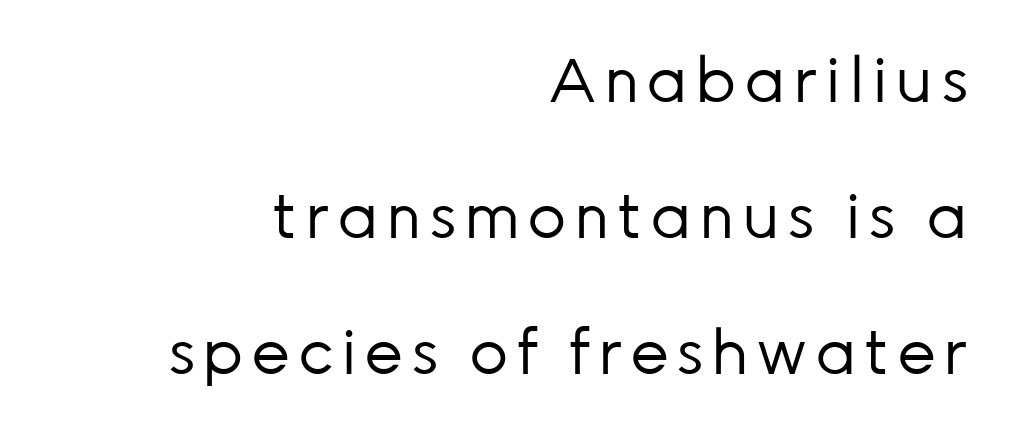
Vertically, the passage feels expansive, rows floating well apart. Plain, unruled lines of type. The ragged edge is on the left, which tells us the setting is flush right. Font category for this specimen: sans-serif. This is roman type, the default non-slanted kind. Heaviness? Minimal to ordinary, like unemphasized prose.
